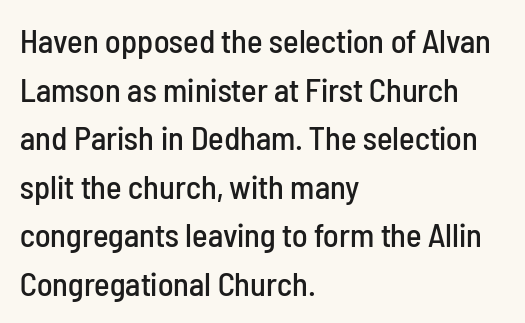
The image shows 33 px condensed sans-serif type, upright; set left-aligned, normal line spacing (1.47x), normal letter spacing, not underlined; low stroke contrast and a medium x-height.
